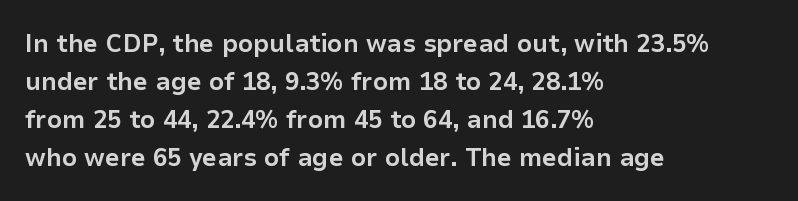
Q: Is the text bold? A: Yes.
Q: Is the text italic (slanted)? A: No, it is upright.
Q: Is the text underlined? A: No.
Q: How is the paragraph aligned? A: Left-aligned.
Q: Is the spacing between letters normal or unusually wide? A: Normal.
Q: Is the spacing between lines tight, normal or loose? A: Normal.
